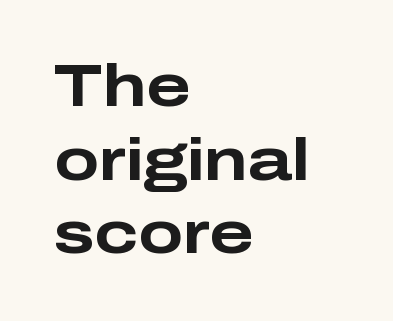
The image shows 59 px bold, wide sans-serif type, upright; set left-aligned, normal line spacing (1.25x), normal letter spacing, not underlined; low stroke contrast and a medium x-height.
